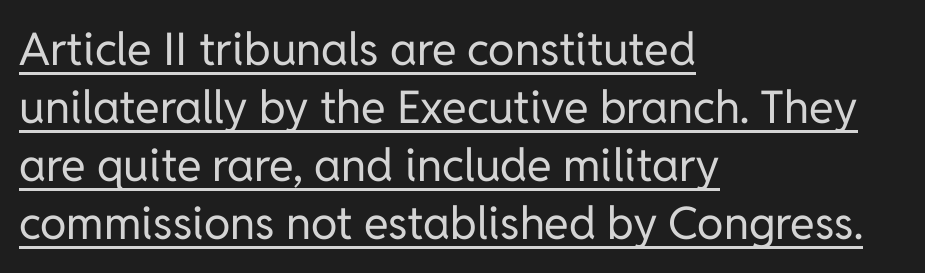
Q: Is the text bold? A: No.
Q: Is the text italic (slanted)? A: No, it is upright.
Q: Is the typeface a serif or a sans-serif typeface? A: Sans-serif.
Q: Is the text underlined? A: Yes.
Q: How is the paragraph aligned? A: Left-aligned.
Q: Is the spacing between letters normal or unusually wide? A: Normal.
Q: Is the spacing between lines tight, normal or loose? A: Normal.
Q: Width (condensed, normal, or wide)? A: Normal.
Q: Stroke contrast? A: Low.
Q: x-height? A: Medium.
Q: Monospaced? A: No.
